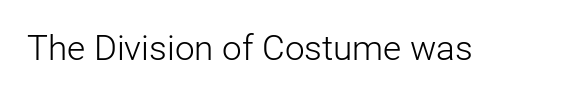
The image shows 35 px light sans-serif type, upright; set normal letter spacing, not underlined; low stroke contrast and a medium x-height.
